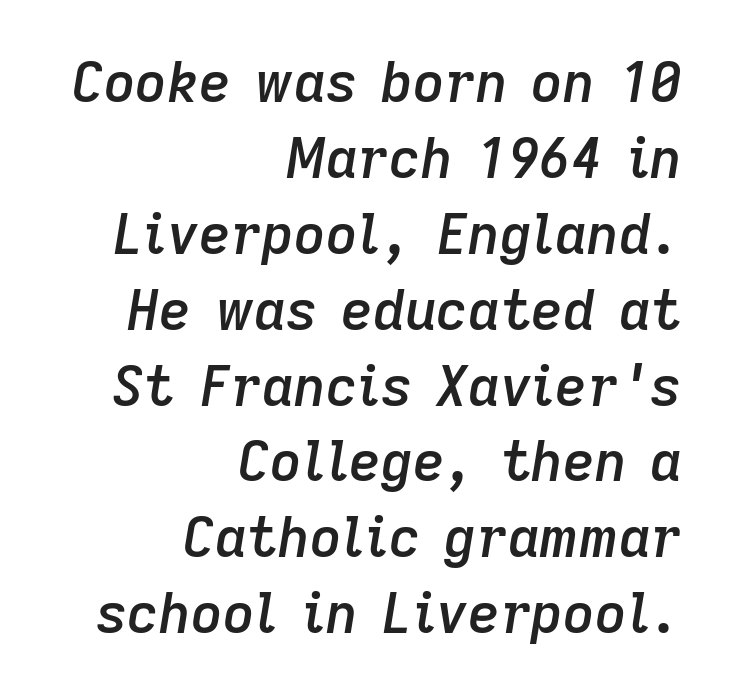
{"italic": "yes", "lean": "right", "slant_degrees": 9, "bold": "semi", "weight": "semibold", "width": "normal", "stroke_contrast": "low", "x_height": "medium", "monospaced": "no", "underline": "no", "align": "right", "line_spacing": "normal", "line_spacing_ratio": 1.38, "letter_spacing": "normal", "letter_spacing_em": 0.0, "glyph_px": 55}
